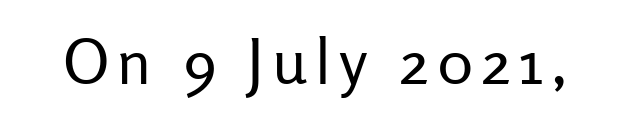
In terms of letterform style, serifs are entirely absent. Descenders are the only things crossing below the line. You can tell it's not italic because the verticals are truly vertical. Spacing verdict: proportional, widths tailored to each character. Each stroke keeps to a modest, everyday thickness or less.
